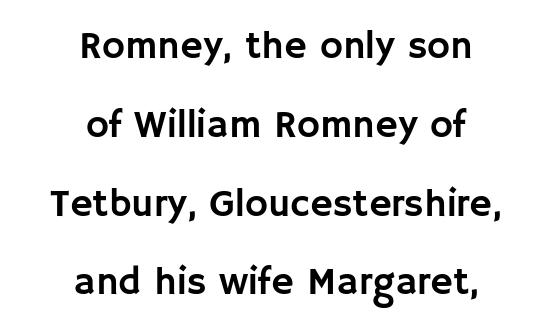
The image shows 39 px sans-serif type, upright; set centered, loose line spacing (2.02x), normal letter spacing, not underlined; low stroke contrast and a large x-height.
